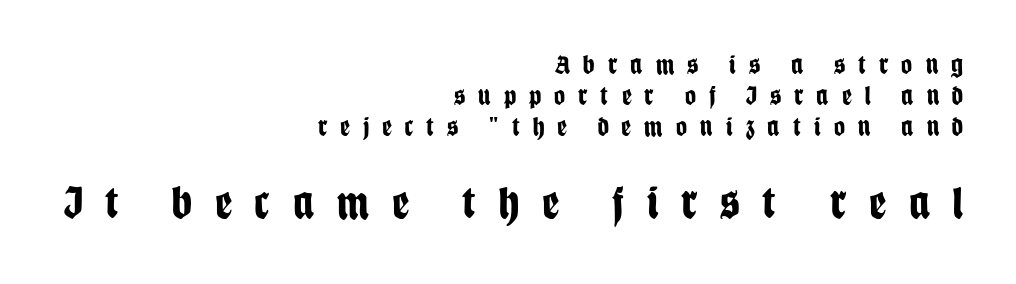
Line spacing here is tight. The font family rendered here belongs to the sans-serif group. The passage shown is typed in a proportional face where columns would drift. Rendered with straight, roman letterforms.
